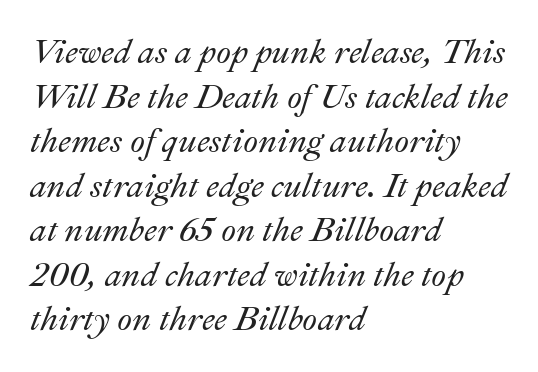
The image shows 34 px text type, italic (leaning right); set left-aligned, normal line spacing (1.31x), normal letter spacing, not underlined; medium stroke contrast and a small x-height.
